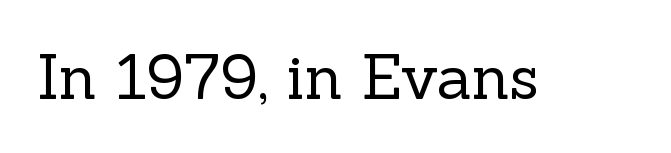
The image shows 61 px regular-weight serif type, upright; set normal letter spacing, not underlined; a medium x-height.
